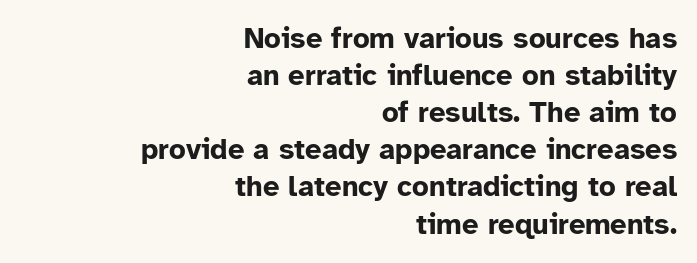
The image shows 29 px bold sans-serif type, upright; set right-aligned, normal line spacing (1.28x), normal letter spacing, not underlined; low stroke contrast and a medium x-height.
